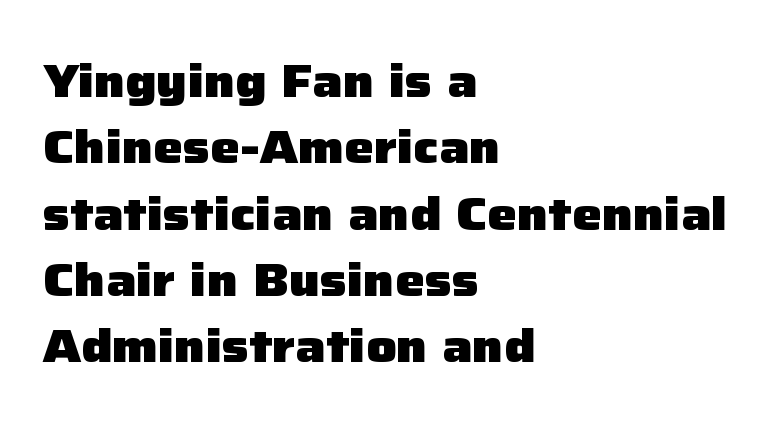
In terms of letterspacing, this is plain default setting. The strip under each line holds only bare page. Nope, not italic — everything's standing straight. You could not count columns in this text — the font is proportionally spaced. Notice how the passage keeps a crisp vertical edge on the left only.
